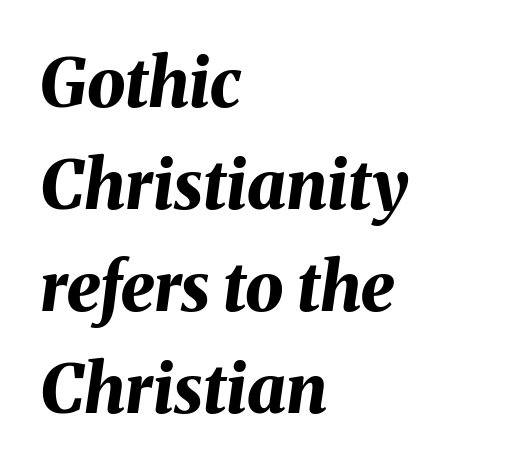
The image shows 68 px bold type, italic (leaning right); set left-aligned, normal line spacing (1.5x), normal letter spacing, not underlined; medium stroke contrast and a medium x-height.
